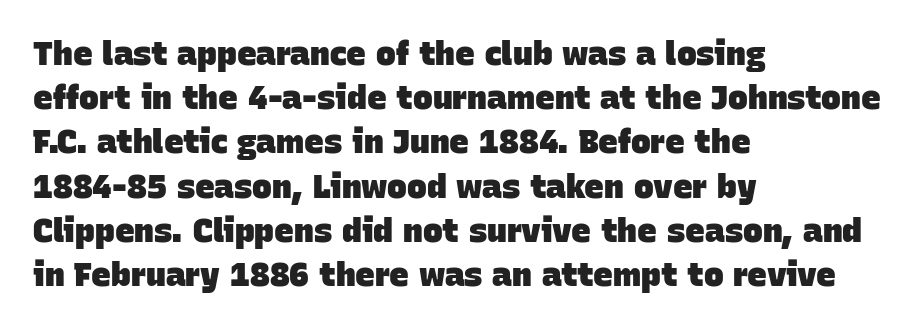
In CSS terms this would be text-align: left. Type without underlining. Pretty heavy lettering here — definitely bold. Think of a printed novel: that variable character pitch is what you see here.
